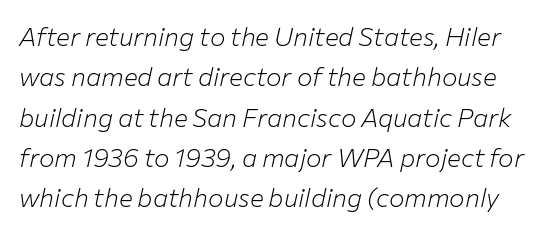
The image shows 26 px text type, italic (leaning right); set normal line spacing (1.55x), normal letter spacing, not underlined.
